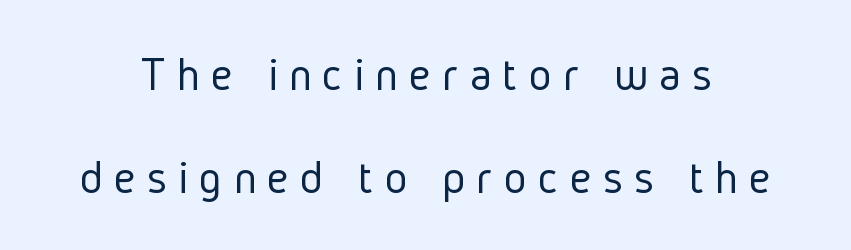
The image shows 48 px light, condensed sans-serif type, upright; set loose line spacing (2.14x), unusually wide letter spacing (+0.24 em), not underlined; low stroke contrast and a medium x-height.
